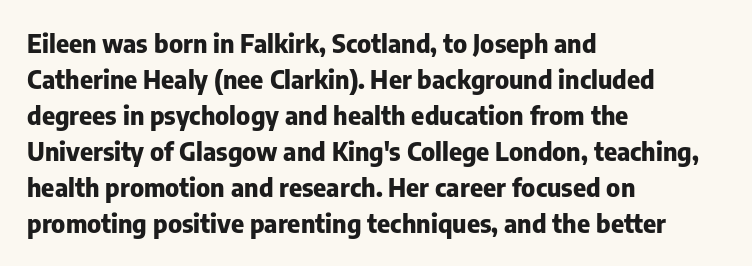
The image shows 25 px bold type, upright; set left-aligned, normal line spacing (1.44x), normal letter spacing, not underlined.
